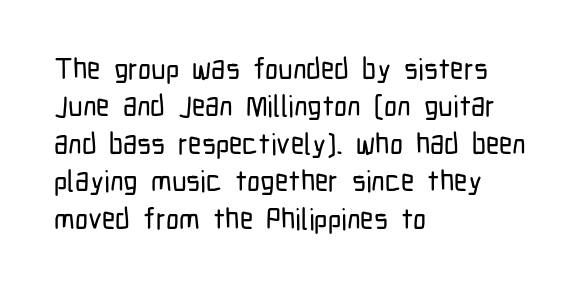
The image shows 29 px condensed sans-serif type, upright; set left-aligned, normal line spacing (1.29x), normal letter spacing, not underlined; low stroke contrast and a medium x-height.
